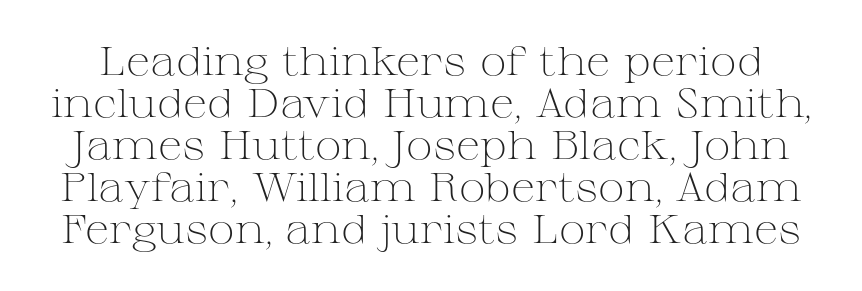
Leading is clearly below the norm, producing a dense column. Check the space under the baseline: it is left empty. These lines are rendered in a variable-pitch font. Letterform terminals end in serifs throughout the passage. The font's upright variant was chosen for this text. The gaps between neighbouring characters are ordinary and unremarkable.
